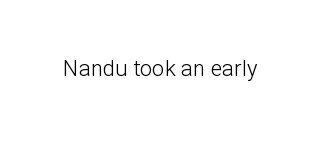
The space directly below the letters is spotless. Quick note: not italic, upright. The line texture is even and compact thanks to regular tracking. These glyphs show unthickened strokes, regular width or finer.
